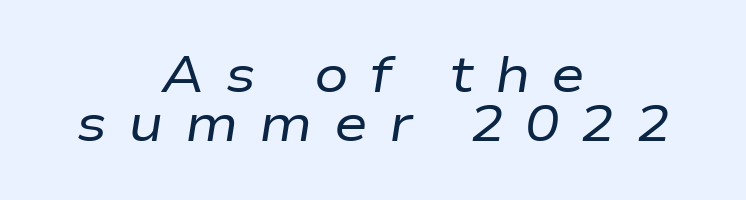
Varying glyph widths throughout — classic text-font behaviour. Compared with a flush-left layout, this one balances lines on the center instead. The font is comparable to plain body text, perhaps lighter. Loose tracking; the words dissolve into strings of separated letters.
